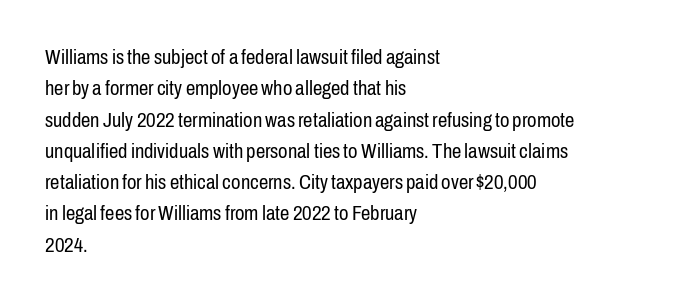
Ordinary non-slanted type is in use. Honestly, the row spacing looks completely unremarkable. These lines keep a tight, regular rhythm from letter to letter. These lines stack with their left ends in a neat column.
